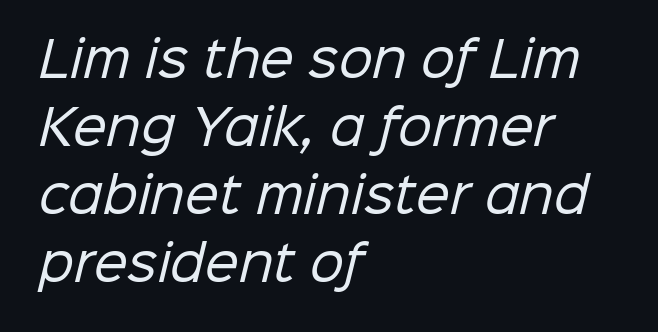
The image shows 48 px regular-weight sans-serif type; set left-aligned, normal line spacing (1.42x), normal letter spacing, not underlined; low stroke contrast and a medium x-height.
